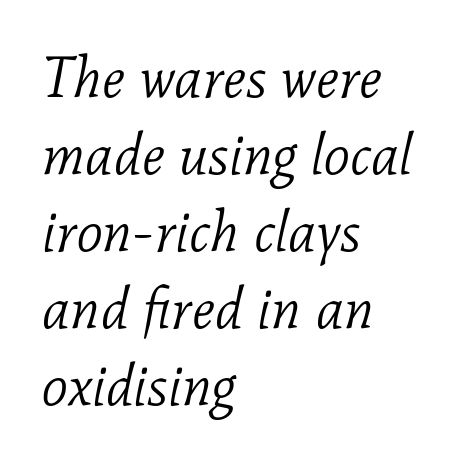
The typography opts for an oblique posture over an upright one. A typesetter would call this proportional, since set widths differ per character. Regarding leading, the lines here are spaced in the standard way. Weight class: somewhere from thin through regular. Does the type have serifs? Yes, each stem ends in a small foot.
